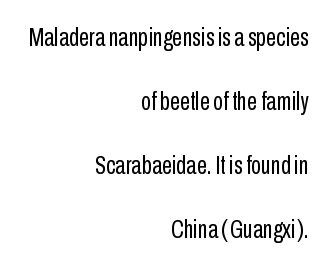
Q: Is the text bold? A: No.
Q: Is the text italic (slanted)? A: No, it is upright.
Q: Is the text underlined? A: No.
Q: How is the paragraph aligned? A: Right-aligned.
Q: Is the spacing between letters normal or unusually wide? A: Normal.
Q: Is the spacing between lines tight, normal or loose? A: Loose.
